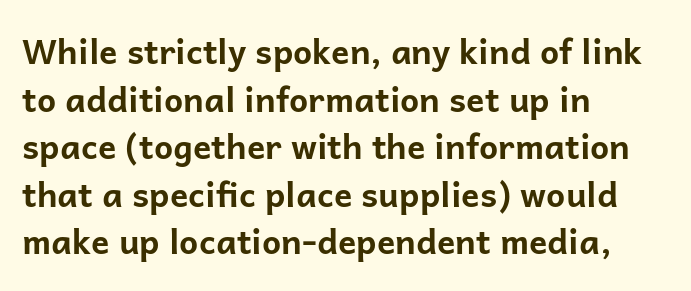
Spacing verdict: proportional, widths tailored to each character. Spacing between characters is what you'd get straight out of the box. Plenty of ink on the page — the face is bold. The typeface chosen for these lines omits serifs. The rows are spaced the way most documents space them. The rag falls on the right side of this text block.
